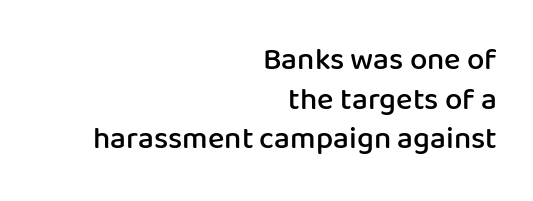
The image shows 31 px semibold sans-serif type, upright; set right-aligned, normal line spacing (1.28x), normal letter spacing, not underlined; low stroke contrast and a medium x-height.
